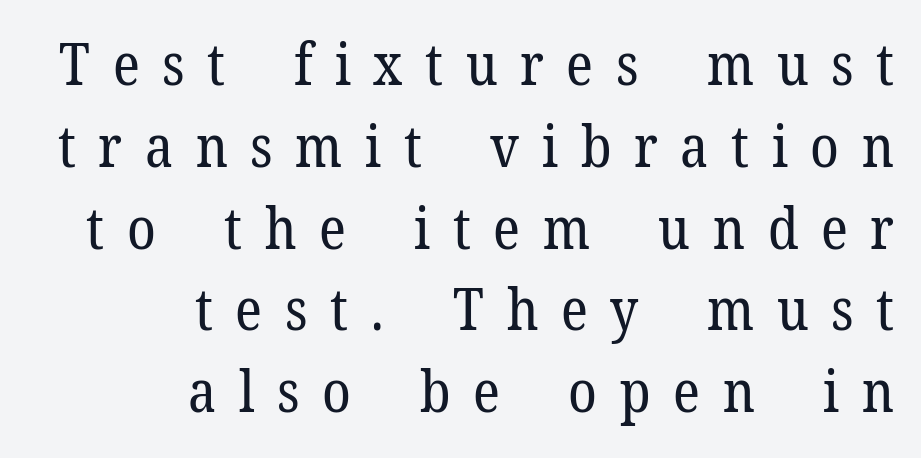
Q: Is the text bold? A: No.
Q: Is the text italic (slanted)? A: No, it is upright.
Q: Is the typeface a serif or a sans-serif typeface? A: Serif.
Q: Is the text underlined? A: No.
Q: How is the paragraph aligned? A: Right-aligned.
Q: Is the spacing between letters normal or unusually wide? A: Unusually wide.
Q: Is the spacing between lines tight, normal or loose? A: Normal.
Q: Width (condensed, normal, or wide)? A: Normal.
Q: Stroke contrast? A: Low.
Q: x-height? A: Medium.
Q: Monospaced? A: No.
